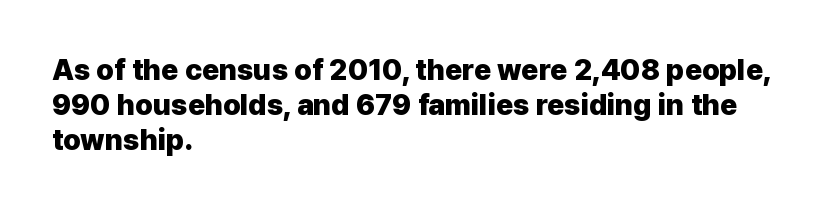
If you drew a line through each stem, it would be perfectly vertical. I'd call this a sans setting — the letters go barefoot. Caption: standard tracking, unaltered. Think of a printed novel: that variable character pitch is what you see here. The area under the type is left untouched.
